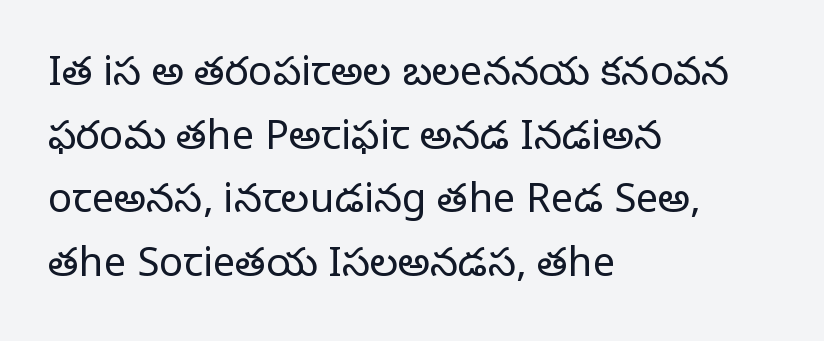
No italicization has been applied; the sample stays upright. The foot of each line stays bare and open. Teacher's note: observe the even left margin — that is flush-left alignment. The type is set solid horizontally, with unmodified tracking.
